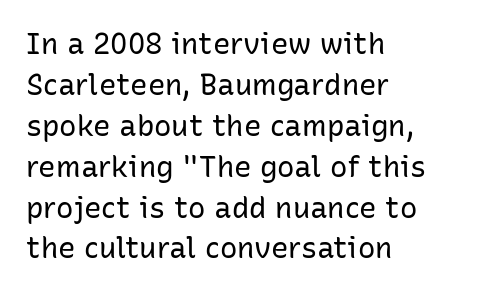
The image shows 29 px regular-weight sans-serif type, upright; set left-aligned, normal line spacing (1.41x), normal letter spacing, not underlined; low stroke contrast and a medium x-height.
